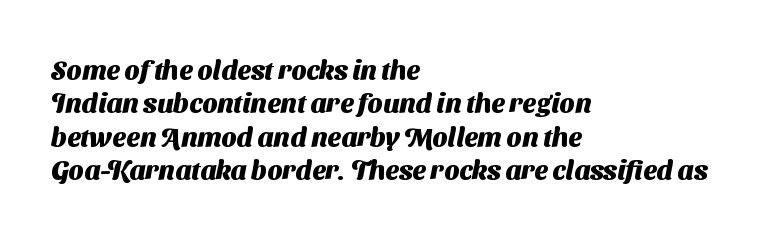
The image shows 27 px bold type; set left-aligned, line spacing 1.24x, normal letter spacing, not underlined.
